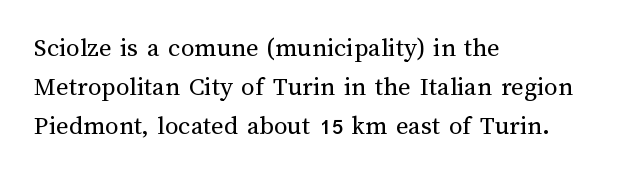
Default kerning and tracking; the words read as compact shapes. No heavy texture on the line: the type isn't bold. A roman cut, with each character standing at attention. Notice how the passage keeps a crisp vertical edge on the left only. Bare-footed words on every line.
